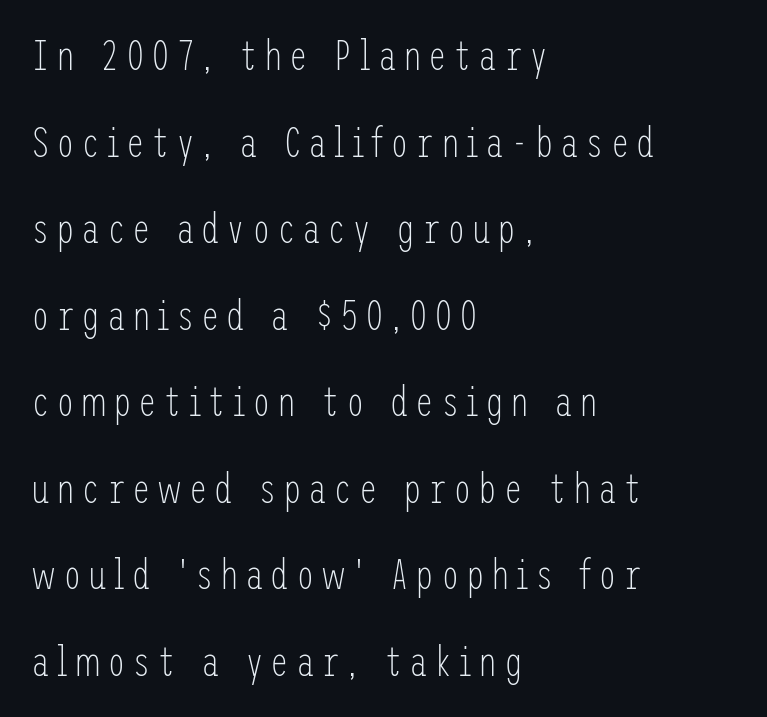
{"serif": "no", "italic": "no", "bold": "no", "weight": "light", "width": "condensed", "stroke_contrast": "low", "x_height": "medium", "underline": "no", "align": "left", "line_spacing": "loose", "line_spacing_ratio": 2.06, "glyph_px": 42}
